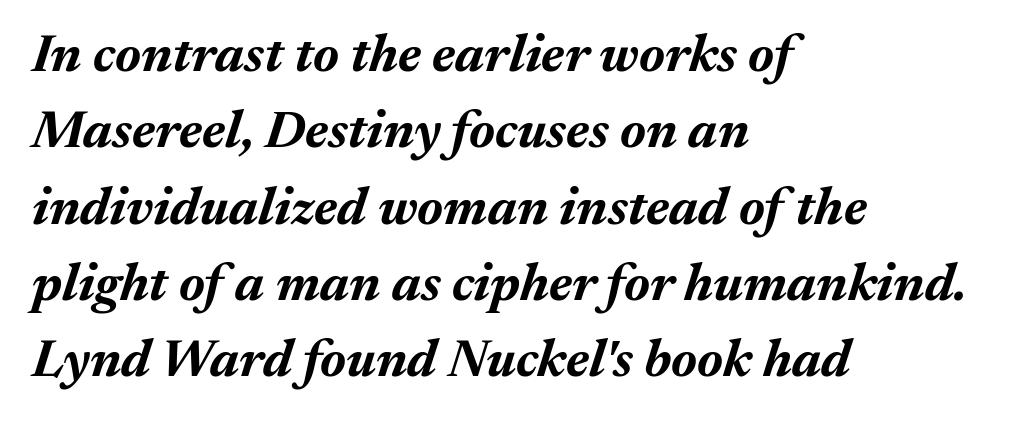
The image shows 53 px bold type, italic (leaning right); set left-aligned, normal line spacing (1.44x), normal letter spacing, not underlined; medium stroke contrast and a medium x-height.
